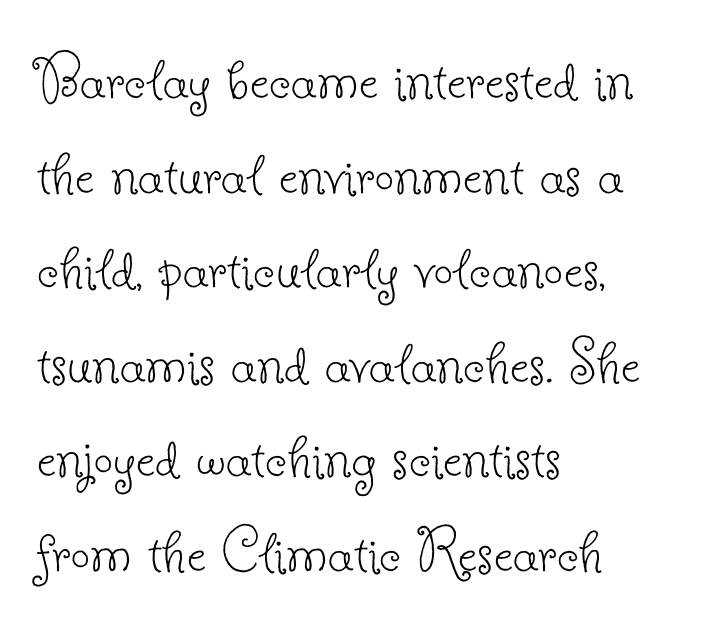
The image shows 68 px thin serif type, upright; set left-aligned, normal line spacing (1.39x), normal letter spacing, not underlined; low stroke contrast and a small x-height.
